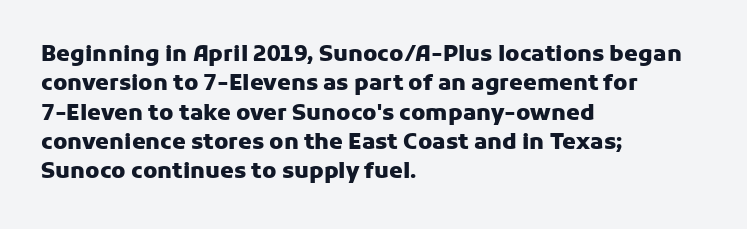
Q: Is the text bold? A: Yes.
Q: Is the text italic (slanted)? A: No, it is upright.
Q: Is the text underlined? A: No.
Q: How is the paragraph aligned? A: Left-aligned.
Q: Is the spacing between letters normal or unusually wide? A: Normal.
Q: Is the spacing between lines tight, normal or loose? A: Normal.
